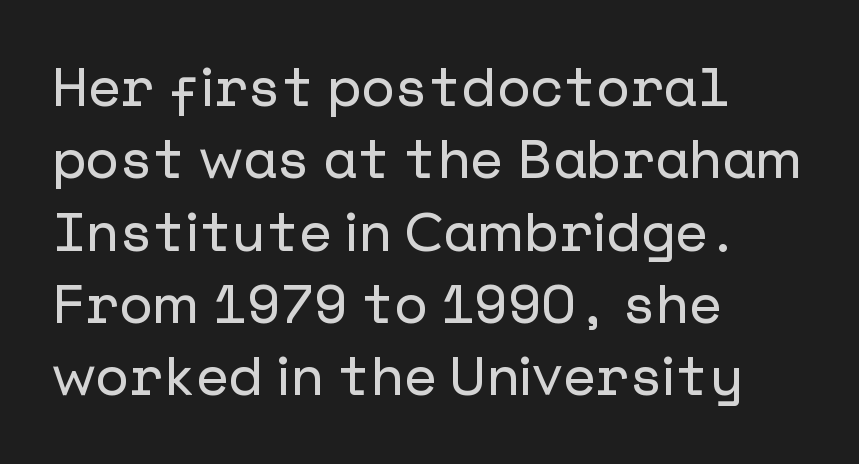
The image shows 54 px sans-serif type, upright; set left-aligned, normal line spacing (1.34x), normal letter spacing, not underlined; low stroke contrast and a medium x-height.
